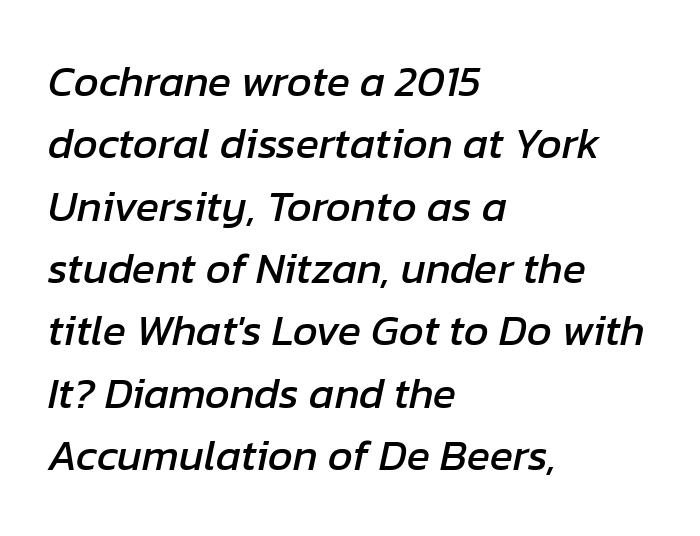
The image shows 43 px text type, italic (leaning right); set left-aligned, normal line spacing (1.45x), normal letter spacing, not underlined; low stroke contrast and a medium x-height.
